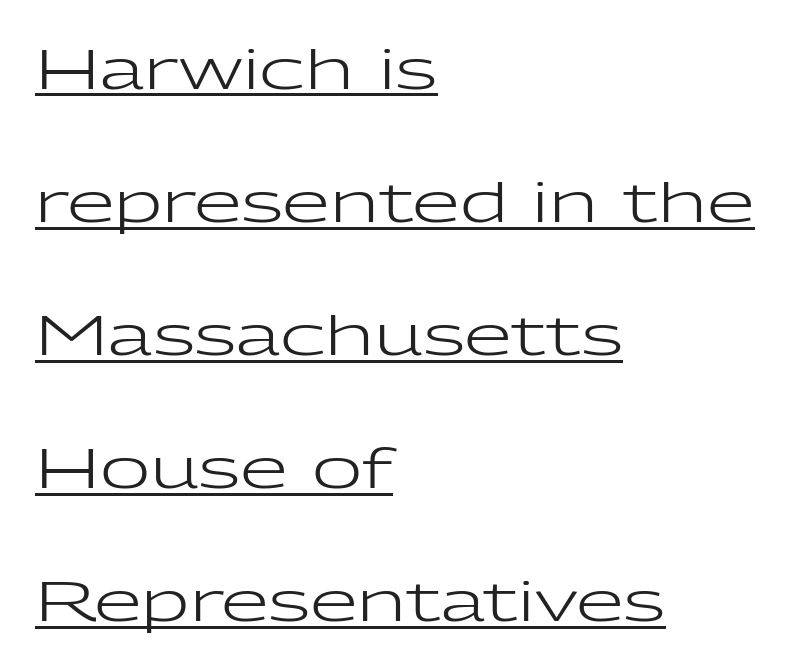
Q: Is the text bold? A: No.
Q: Is the text italic (slanted)? A: No, it is upright.
Q: Is the typeface a serif or a sans-serif typeface? A: Sans-serif.
Q: Is the text underlined? A: Yes.
Q: How is the paragraph aligned? A: Left-aligned.
Q: Is the spacing between letters normal or unusually wide? A: Normal.
Q: Is the spacing between lines tight, normal or loose? A: Loose.
Q: Width (condensed, normal, or wide)? A: Wide.
Q: Stroke contrast? A: Low.
Q: x-height? A: Medium.
Q: Monospaced? A: No.
